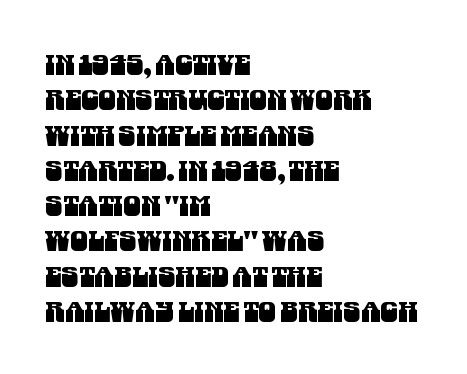
Q: Is the typeface a serif or a sans-serif typeface? A: Sans-serif.
Q: Is the text underlined? A: No.
Q: How is the paragraph aligned? A: Left-aligned.
Q: Is the spacing between letters normal or unusually wide? A: Normal.
Q: Is the spacing between lines tight, normal or loose? A: Normal.
Q: Width (condensed, normal, or wide)? A: Condensed.
Q: Stroke contrast? A: Medium.
Q: x-height? A: Large.
Q: Monospaced? A: No.
